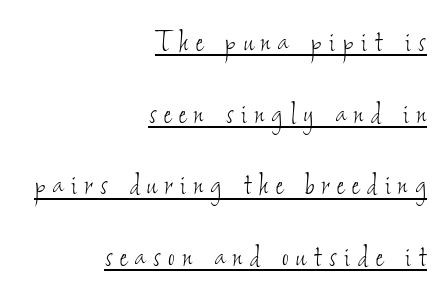
The image shows 36 px thin, condensed type; set right-aligned, loose line spacing (1.99x), unusually wide letter spacing (+0.22 em), underlined; low stroke contrast and a small x-height.
